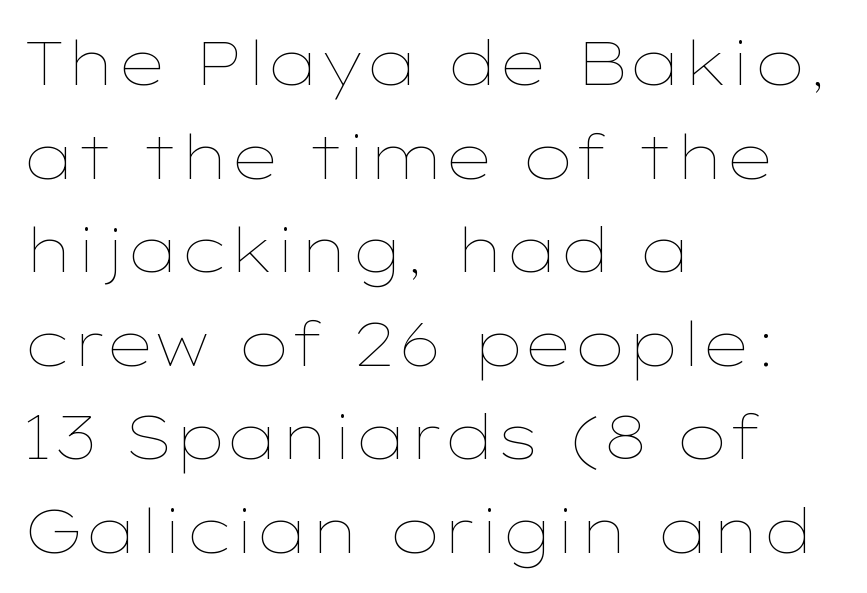
The letters advance in unequal steps, a hallmark of proportional type. The compositor pushed each line to the left boundary. Is the letter spacing exaggerated? No — it looks like the ordinary default. Ascenders rise straight up at ninety degrees. The characters are drawn with everyday or finer stroke widths. Nobody drew a line under any word here.
